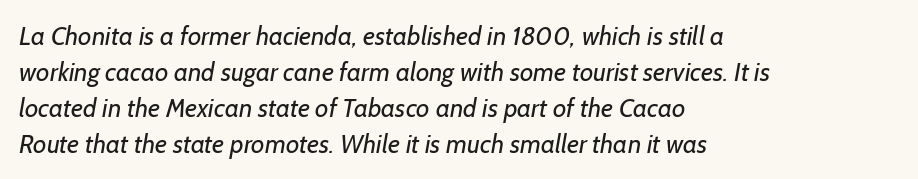
{"bold": "no", "underline": "no", "align": "left", "line_spacing": "normal", "line_spacing_ratio": 1.38, "letter_spacing": "normal", "letter_spacing_em": 0.0, "glyph_px": 26}
